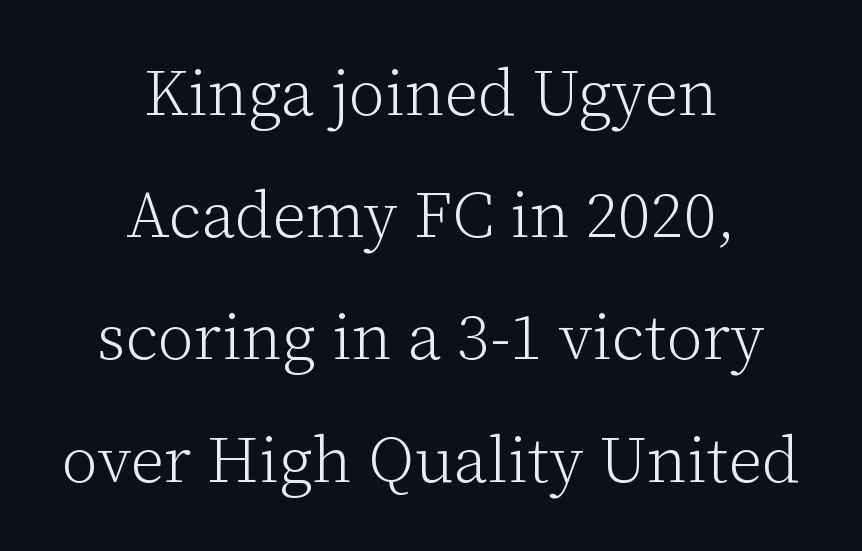
Q: Is the text bold? A: No.
Q: Is the text italic (slanted)? A: No, it is upright.
Q: Is the typeface a serif or a sans-serif typeface? A: Serif.
Q: Is the text underlined? A: No.
Q: How is the paragraph aligned? A: Centered.
Q: Is the spacing between letters normal or unusually wide? A: Normal.
Q: Width (condensed, normal, or wide)? A: Normal.
Q: Stroke contrast? A: Low.
Q: x-height? A: Medium.
Q: Monospaced? A: No.
